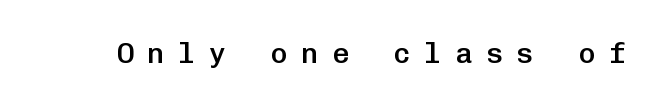
The image shows 29 px semibold sans-serif type, upright, monospaced; set unusually wide letter spacing (+0.46 em), not underlined; low stroke contrast and a medium x-height.
